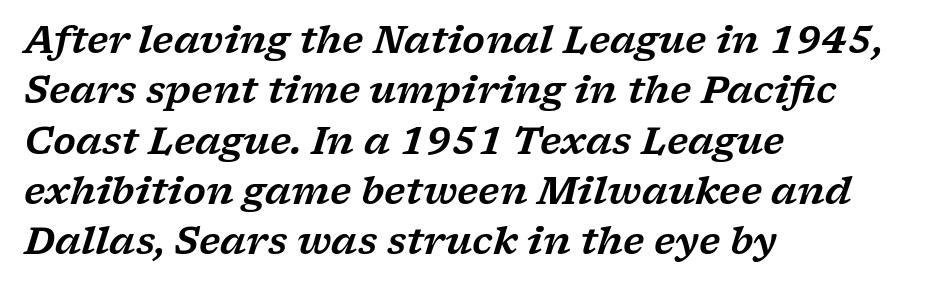
Stroke terminals: seriffed. Spacing verdict: proportional, widths tailored to each character. Where is the straight margin? On the left. Slant detected: the letters are inclined.
